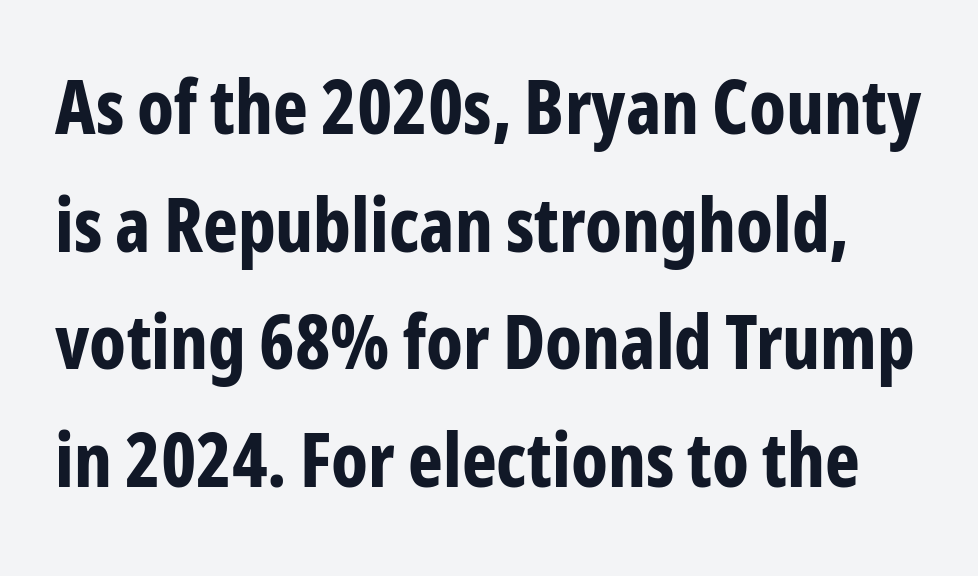
The image shows 74 px bold, condensed sans-serif type, upright; set normal line spacing (1.59x), normal letter spacing, not underlined; low stroke contrast and a medium x-height.
